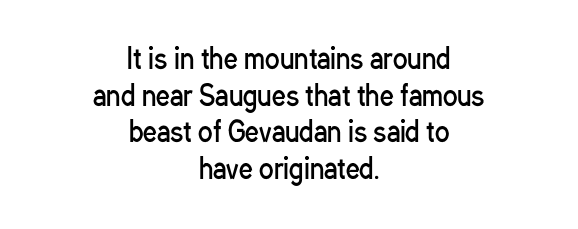
Q: Is the text bold? A: No.
Q: Is the text italic (slanted)? A: No, it is upright.
Q: Is the text underlined? A: No.
Q: How is the paragraph aligned? A: Centered.
Q: Is the spacing between letters normal or unusually wide? A: Normal.
Q: Is the spacing between lines tight, normal or loose? A: Normal.
